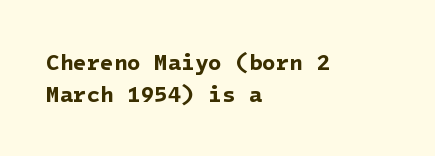
In CSS terms this would be text-align: left. Weight: bold. Tracking value appears to be zero — textbook default spacing. The passage shown stacks its lines at a standard gap.
